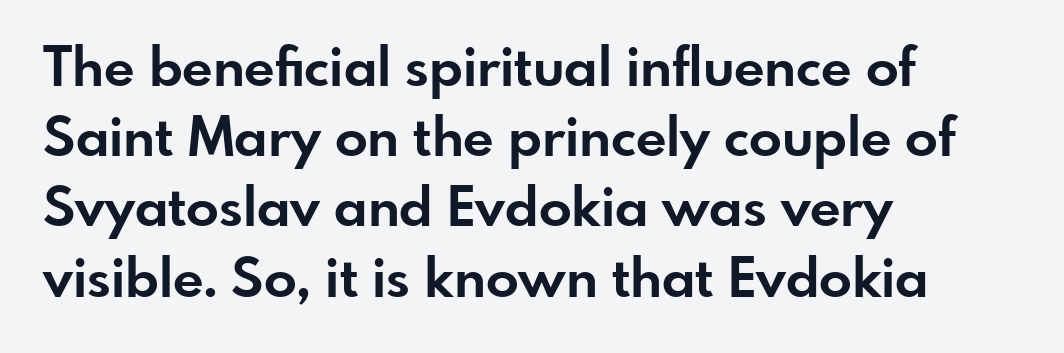
The image shows 54 px bold sans-serif type, upright; set left-aligned, normal line spacing (1.3x), normal letter spacing, not underlined; low stroke contrast and a small x-height.
